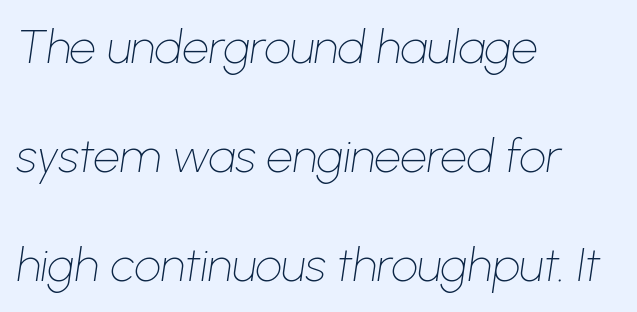
{"italic": "yes", "lean": "right", "slant_degrees": 8, "bold": "no", "weight": "thin", "width": "normal", "stroke_contrast": "low", "x_height": "medium", "monospaced": "no", "underline": "no", "align": "left", "line_spacing": "loose", "line_spacing_ratio": 2.32, "letter_spacing": "normal", "letter_spacing_em": 0.0, "glyph_px": 47}
